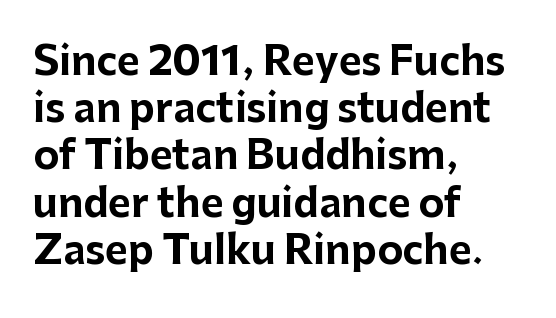
{"serif": "no", "italic": "no", "bold": "yes", "weight": "bold", "width": "normal", "stroke_contrast": "low", "x_height": "medium", "monospaced": "no", "underline": "no", "align": "left", "line_spacing_ratio": 1.21, "letter_spacing": "normal", "letter_spacing_em": 0.0, "glyph_px": 39}
